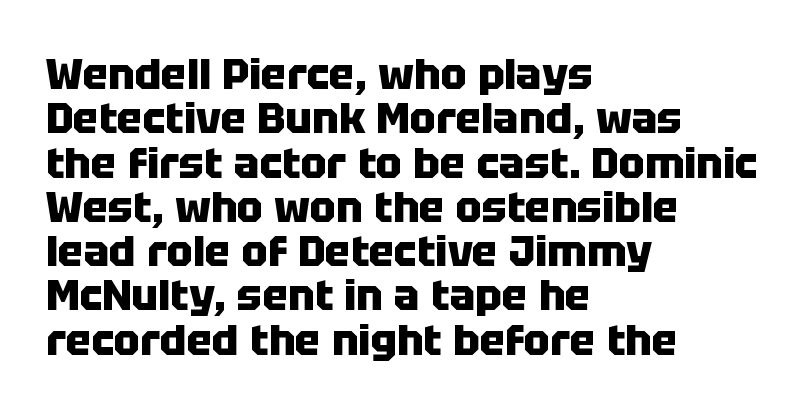
The passage shown is typed in a proportional face where columns would drift. A dark, heavy texture on the line: the type is bold. Clear beneath every line of the passage. Notice how the stems are strictly vertical — no italics here. The rendering shows plain stroke endings on the letterforms — a sans-serif design. You could barely slide anything between these rows.
